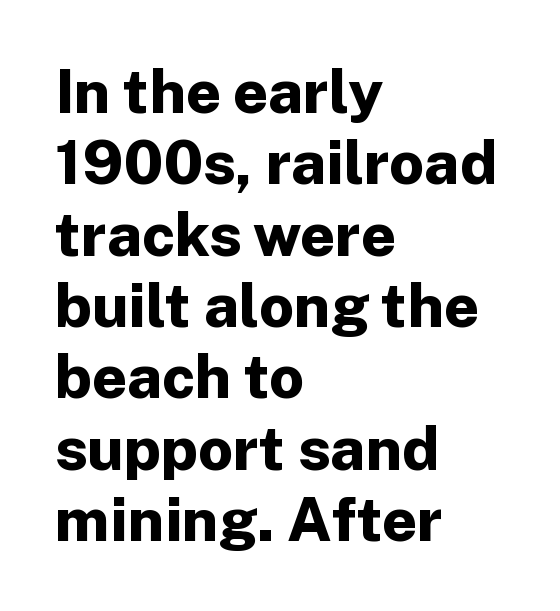
The image shows 61 px bold sans-serif type, upright; set left-aligned, line spacing 1.17x, normal letter spacing, not underlined; low stroke contrast and a medium x-height.
